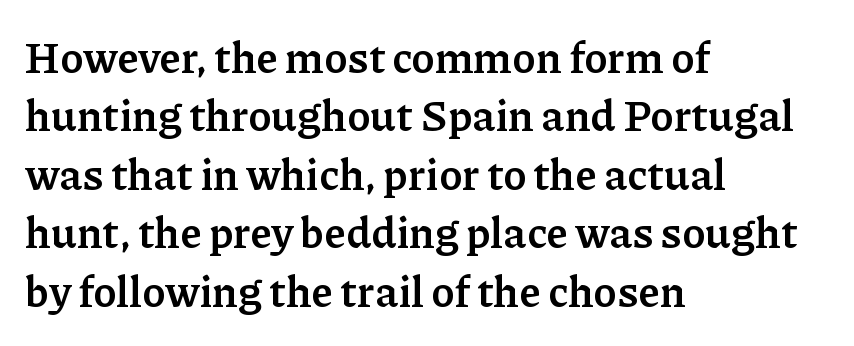
The image shows 43 px semibold serif type, upright; set left-aligned, normal line spacing (1.36x), normal letter spacing, not underlined; low stroke contrast and a medium x-height.
